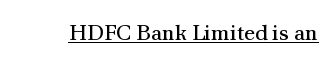
The image shows 22 px text type, upright; set normal letter spacing, underlined.
